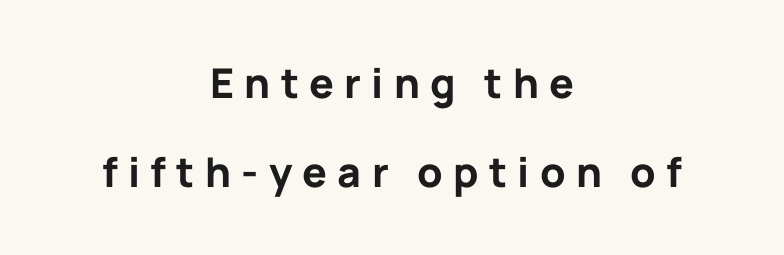
Compared with an ordinary text face, these strokes are far heavier — a full bold. The face used here is proportionally spaced, like ordinary book or web type. Baseline-to-baseline distance is far greater than the letter height. One-word summary of the alignment: center. Classification — sans serif.
